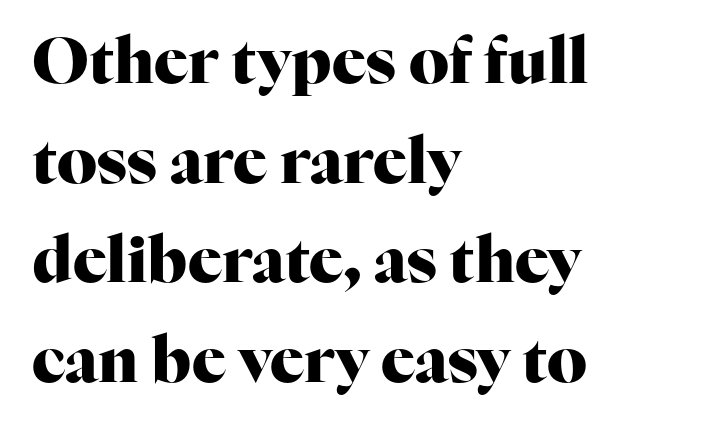
{"serif": "yes", "italic": "no", "bold": "yes", "weight": "heavy", "width": "normal", "stroke_contrast": "high", "x_height": "medium", "monospaced": "no", "underline": "no", "align": "left", "line_spacing": "normal", "line_spacing_ratio": 1.58, "letter_spacing": "normal", "letter_spacing_em": 0.0, "glyph_px": 63}
